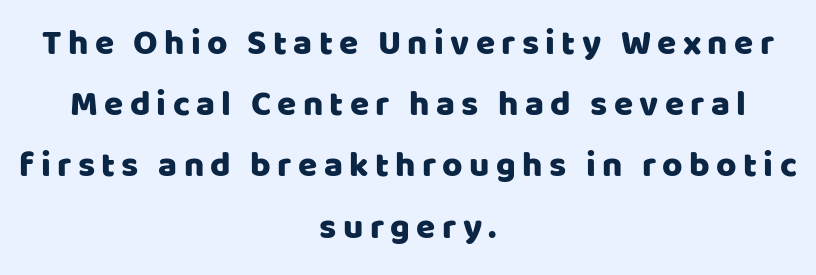
Nope, no serifs anywhere on these letters. The font's upright variant was chosen for this text. The rendering uses natural spacing where letterforms have individual widths. If you folded the block vertically in half, each line would mirror itself in length. Check under the words: just untouched page.
